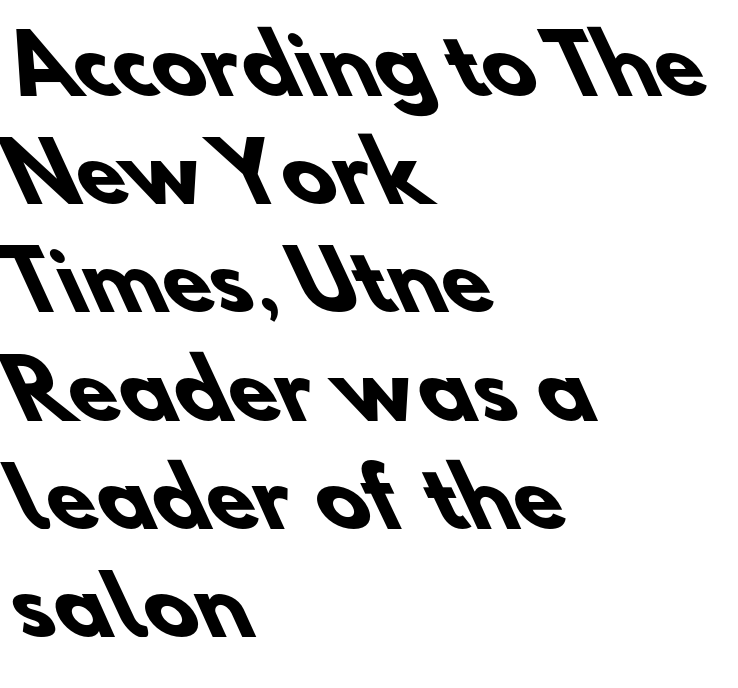
In terms of weight, the rendering is a true, heavy bold. Reading down the block, your eye returns to a fixed left position each line. The text was rendered using a sans face with plain stroke endings. Glyph-to-glyph distance matches everyday printed text. Quick note: underline off. Horizontal bands of white between lines are of average thickness.
